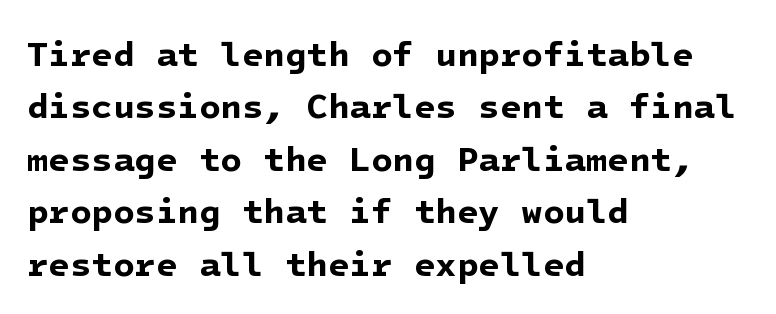
The image shows 35 px bold sans-serif type; set left-aligned, normal line spacing (1.5x), normal letter spacing, not underlined; low stroke contrast and a medium x-height.
